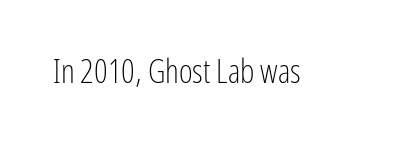
Q: Is the text bold? A: No.
Q: Is the text italic (slanted)? A: No, it is upright.
Q: Is the typeface a serif or a sans-serif typeface? A: Sans-serif.
Q: Is the text underlined? A: No.
Q: Is the spacing between letters normal or unusually wide? A: Normal.
Q: Width (condensed, normal, or wide)? A: Condensed.
Q: Stroke contrast? A: Low.
Q: x-height? A: Medium.
Q: Monospaced? A: No.
